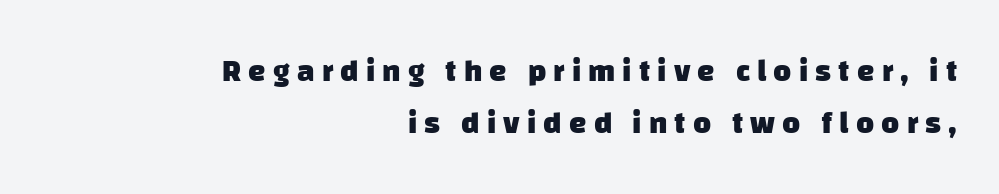
{"serif": "no", "bold": "yes", "weight": "heavy", "width": "normal", "stroke_contrast": "low", "x_height": "large", "monospaced": "no", "underline": "no", "align": "right", "line_spacing": "normal", "line_spacing_ratio": 1.67, "letter_spacing": "wide", "letter_spacing_em": 0.23, "glyph_px": 31}
